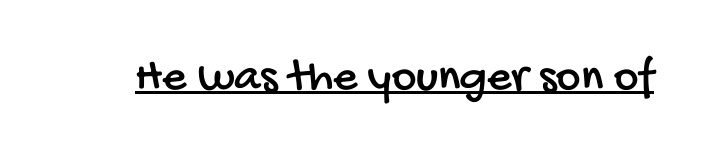
I'd call this a sans setting — the letters go barefoot. The letters advance in unequal steps, a hallmark of proportional type. This is underlined copy, the kind a proofreader might mark for attention. Caption: standard tracking, unaltered.
